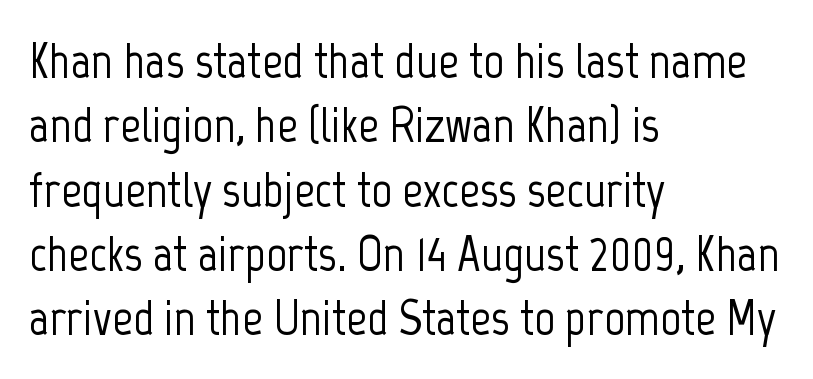
The line texture is even and compact thanks to regular tracking. Descender tails drop into unmarked territory. What kind of face is this? One without serifs — a sans. Line spacing here is normal.
